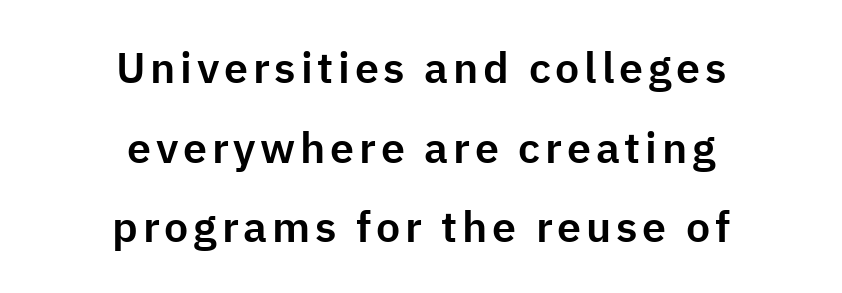
Do the characters align in a grid? No, the font is proportional. Does the lettering tilt? It doesn't — this is upright. The font family rendered here belongs to the sans-serif group. The lines are quadded center.
